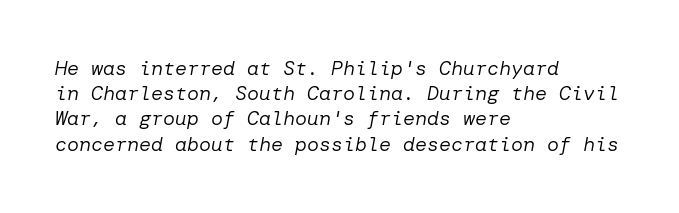
Q: Is the text bold? A: No.
Q: Is the text italic (slanted)? A: Yes, it leans right by about 10 degrees.
Q: Is the text underlined? A: No.
Q: How is the paragraph aligned? A: Left-aligned.
Q: Is the spacing between letters normal or unusually wide? A: Normal.
Q: Is the spacing between lines tight, normal or loose? A: Normal.
